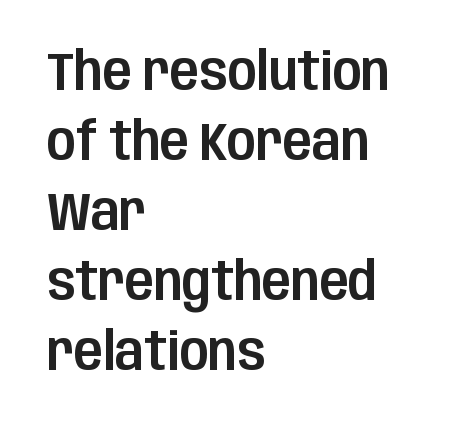
{"serif": "no", "italic": "no", "width": "condensed", "stroke_contrast": "low", "x_height": "large", "monospaced": "no", "underline": "no", "align": "left", "line_spacing": "normal", "line_spacing_ratio": 1.32, "letter_spacing": "normal", "letter_spacing_em": 0.0, "glyph_px": 53}
